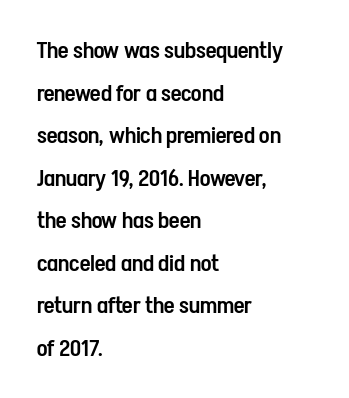
The image shows 23 px text type, upright; set left-aligned, line spacing 1.85x, normal letter spacing, not underlined.
